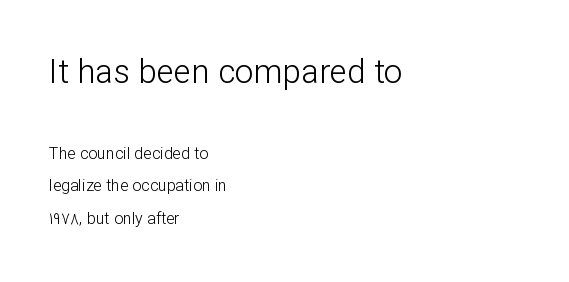
Q: Is the text bold? A: No.
Q: Is the text italic (slanted)? A: No, it is upright.
Q: Is the typeface a serif or a sans-serif typeface? A: Sans-serif.
Q: Is the text underlined? A: No.
Q: How is the paragraph aligned? A: Left-aligned.
Q: Is the spacing between letters normal or unusually wide? A: Normal.
Q: Is the spacing between lines tight, normal or loose? A: Loose.
Q: Which block of text is set in a larger size, the first (top) or the second (bottom)? A: The first (top) one.
Q: Width (condensed, normal, or wide)? A: Normal.
Q: Stroke contrast? A: Low.
Q: x-height? A: Medium.
Q: Monospaced? A: No.
